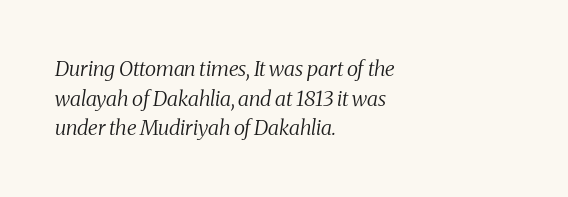
{"italic": "yes", "lean": "right", "slant_degrees": 8, "bold": "no", "underline": "no", "align": "left", "line_spacing": "normal", "line_spacing_ratio": 1.41, "letter_spacing": "normal", "letter_spacing_em": 0.0, "glyph_px": 21}
